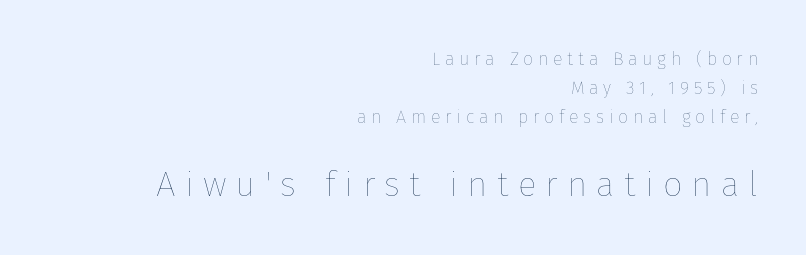
{"italic": "no", "bold": "no", "weight": "thin", "width": "normal", "stroke_contrast": "low", "x_height": "medium", "monospaced": "no", "underline": "no", "align": "right", "line_spacing": "normal", "line_spacing_ratio": 1.62, "letter_spacing": "wide", "letter_spacing_em": 0.26, "larger_block": "second", "size_ratio": 1.94, "glyph_px": 35}
